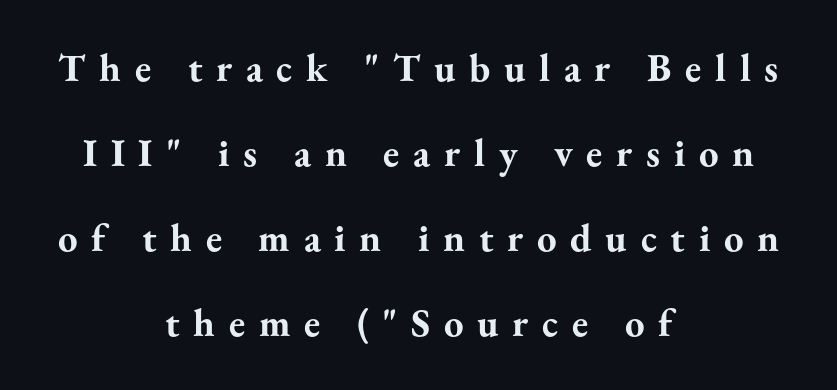
The image shows 39 px bold serif type, upright; set centered, loose line spacing (2.18x), unusually wide letter spacing (+0.35 em), not underlined; medium stroke contrast and a small x-height.
